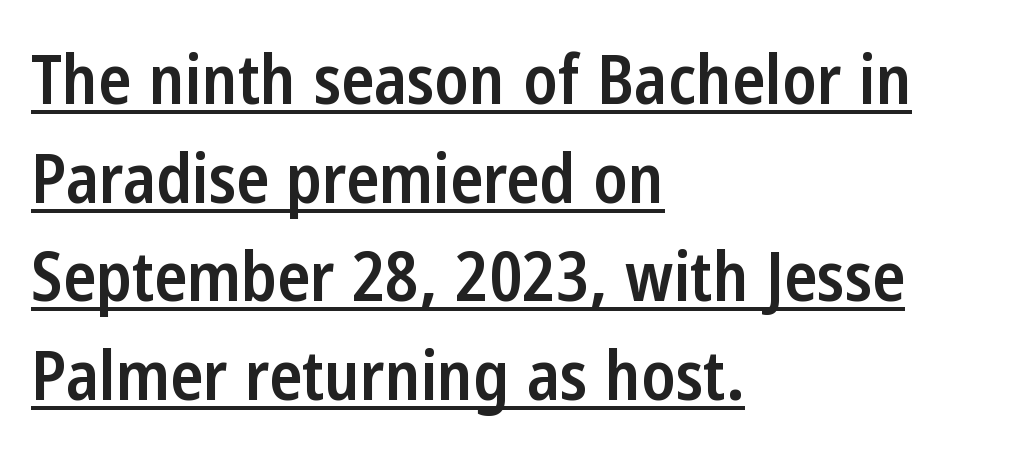
The designer went with a sans here, leaving each stem footless. Character widths vary here, with narrow letters taking less room than wide ones. Semibold letterforms, between regular and bold. The lettering is marked with a stroke running underneath it. The lettering stays uniformly vertical, giving the passage a roman look.
